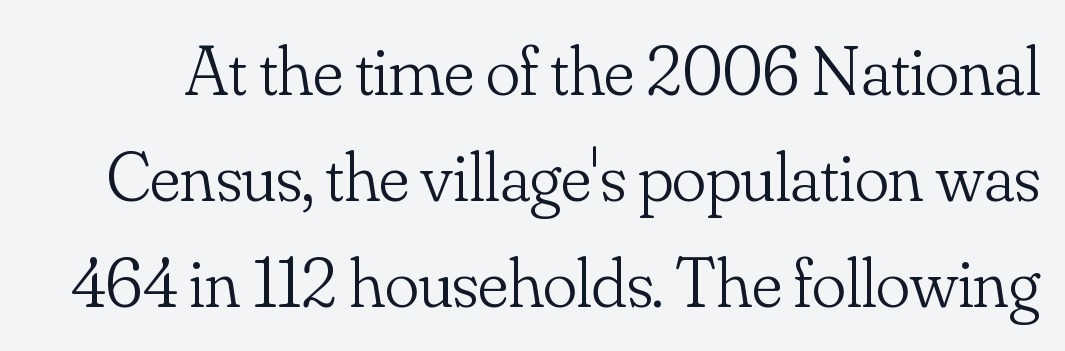
The image shows 71 px light serif type, upright; set normal line spacing (1.49x), normal letter spacing, not underlined; low stroke contrast and a small x-height.
